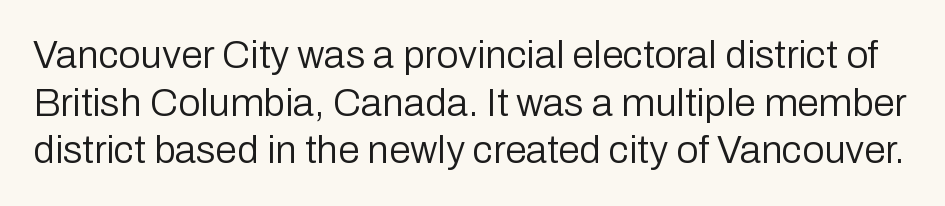
Q: Is the text bold? A: No.
Q: Is the text italic (slanted)? A: No, it is upright.
Q: Is the typeface a serif or a sans-serif typeface? A: Sans-serif.
Q: Is the text underlined? A: No.
Q: Is the spacing between letters normal or unusually wide? A: Normal.
Q: Width (condensed, normal, or wide)? A: Normal.
Q: Stroke contrast? A: Low.
Q: x-height? A: Medium.
Q: Monospaced? A: No.
